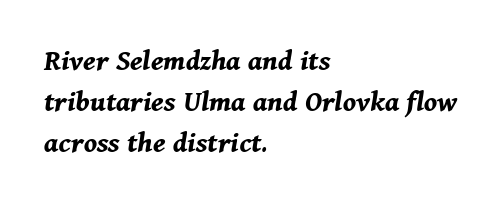
Q: Is the text bold? A: Yes.
Q: Is the text italic (slanted)? A: Yes, it leans right by about 11 degrees.
Q: Is the text underlined? A: No.
Q: How is the paragraph aligned? A: Left-aligned.
Q: Is the spacing between letters normal or unusually wide? A: Normal.
Q: Is the spacing between lines tight, normal or loose? A: Normal.
Q: Width (condensed, normal, or wide)? A: Normal.
Q: Stroke contrast? A: Medium.
Q: x-height? A: Medium.
Q: Monospaced? A: No.
